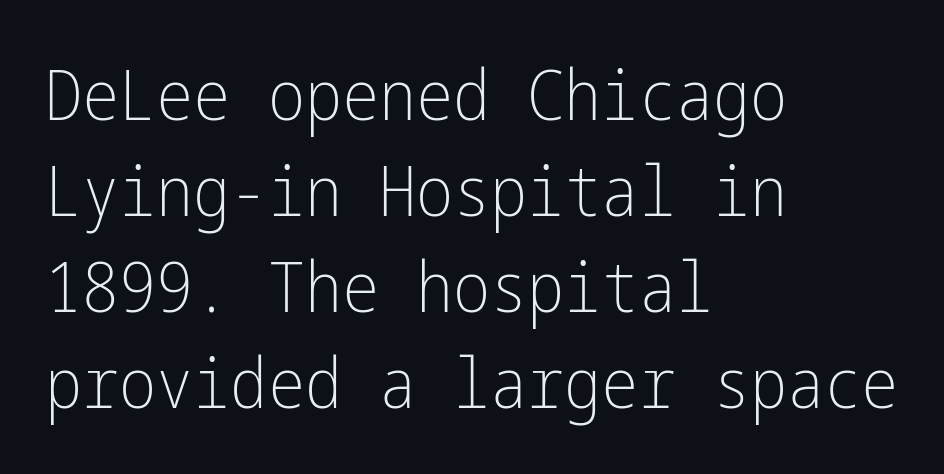
Q: Is the text bold? A: No.
Q: Is the text italic (slanted)? A: No, it is upright.
Q: Is the typeface a serif or a sans-serif typeface? A: Sans-serif.
Q: Is the text underlined? A: No.
Q: How is the paragraph aligned? A: Left-aligned.
Q: Is the spacing between letters normal or unusually wide? A: Normal.
Q: Is the spacing between lines tight, normal or loose? A: Normal.
Q: Width (condensed, normal, or wide)? A: Condensed.
Q: Stroke contrast? A: Low.
Q: x-height? A: Medium.
